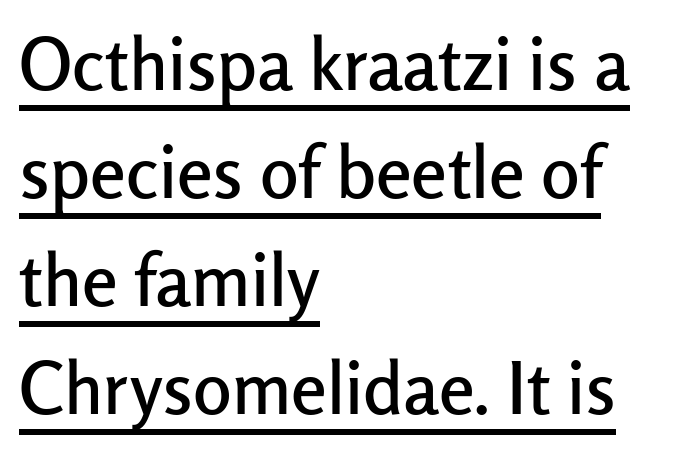
Q: Is the text italic (slanted)? A: No, it is upright.
Q: Is the typeface a serif or a sans-serif typeface? A: Sans-serif.
Q: Is the text underlined? A: Yes.
Q: How is the paragraph aligned? A: Left-aligned.
Q: Is the spacing between letters normal or unusually wide? A: Normal.
Q: Is the spacing between lines tight, normal or loose? A: Normal.
Q: Width (condensed, normal, or wide)? A: Normal.
Q: Stroke contrast? A: Low.
Q: x-height? A: Medium.
Q: Monospaced? A: No.
